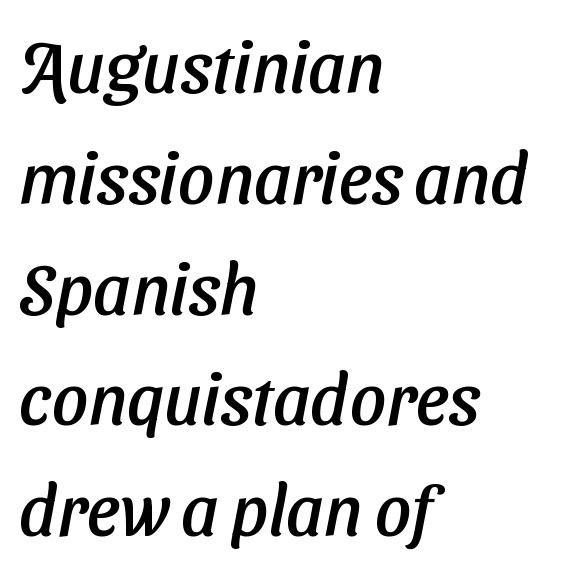
{"serif": "no", "width": "normal", "stroke_contrast": "low", "x_height": "medium", "monospaced": "no", "underline": "no", "align": "left", "line_spacing": "normal", "line_spacing_ratio": 1.56, "letter_spacing": "normal", "letter_spacing_em": 0.0, "glyph_px": 71}
